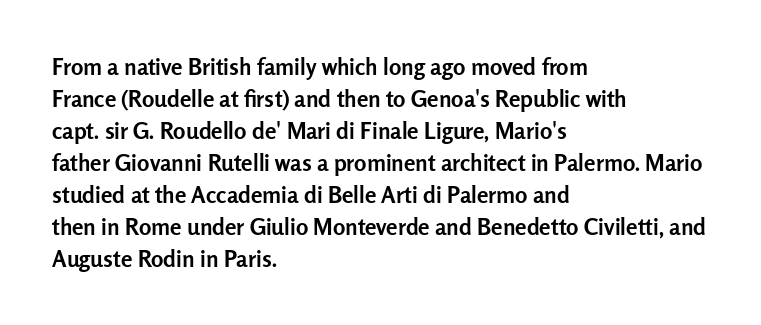
Compared with typical paragraphs, the rows here are spaced about the same. In terms of posture, this sample is upright. You'd pick this weight for a headline — it's a proper bold. Typeset ragged right — the left edge is the straight one.
